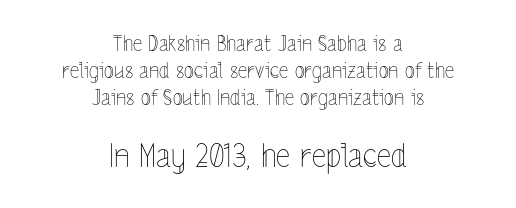
The rendering keeps characters at their native spacing. Larger block? The one below; the one above is distinctly smaller. A typesetter would mark this as roman, not italic. Each stroke keeps to a modest, everyday thickness or less. Words float on clear page, feet unadorned.
